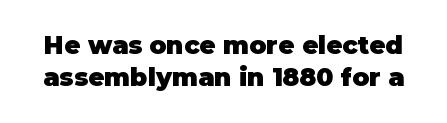
Q: Is the text bold? A: Yes.
Q: Is the text italic (slanted)? A: No, it is upright.
Q: Is the text underlined? A: No.
Q: Is the spacing between letters normal or unusually wide? A: Normal.
Q: Is the spacing between lines tight, normal or loose? A: Normal.
